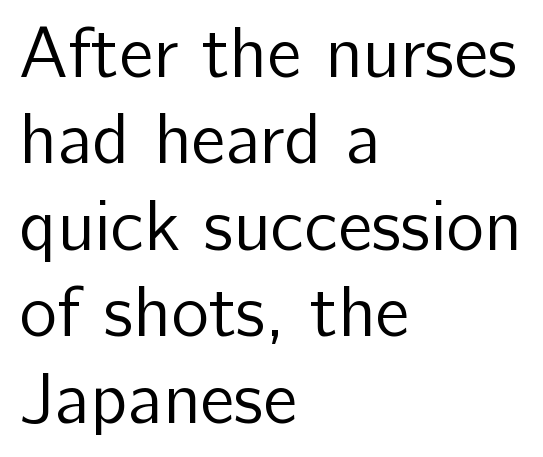
{"serif": "no", "italic": "no", "bold": "no", "weight": "regular", "width": "normal", "stroke_contrast": "low", "x_height": "medium", "monospaced": "no", "underline": "no", "align": "left", "line_spacing_ratio": 1.2, "letter_spacing": "normal", "letter_spacing_em": 0.0, "glyph_px": 72}
